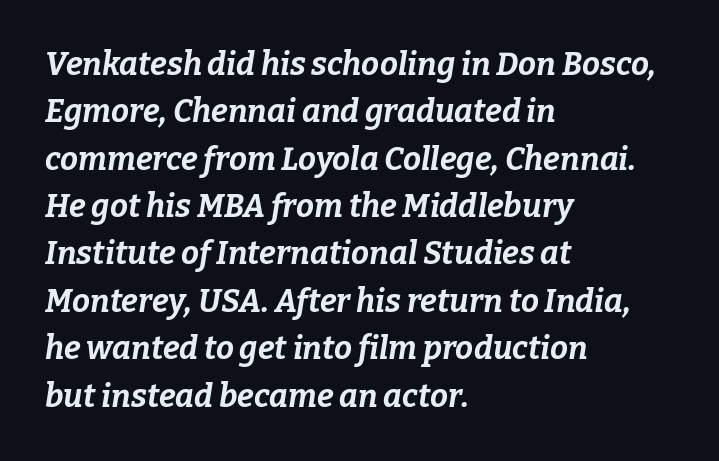
The words here are not underlined. The text carries the slant typical of an italic or oblique font. Tracking here is standard; glyphs follow each other at the usual distance. Stroke thickness is high; the sample reads as a true bold. How would I describe the line gaps? Plain and ordinary.
